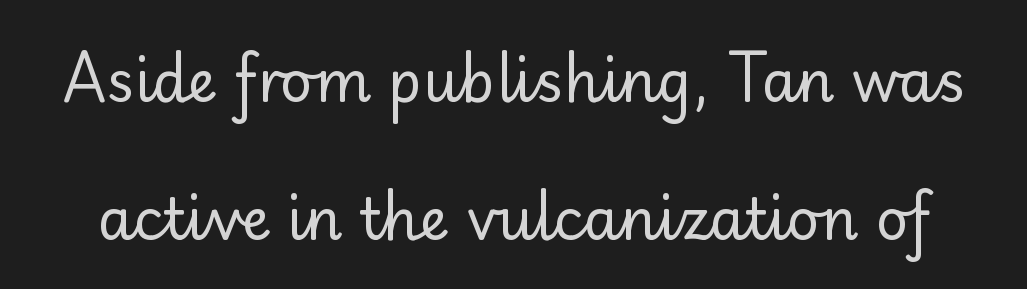
{"serif": "no", "italic": "no", "bold": "no", "weight": "regular", "width": "normal", "stroke_contrast": "low", "x_height": "small", "monospaced": "no", "underline": "no", "line_spacing": "loose", "line_spacing_ratio": 2.42, "letter_spacing": "normal", "letter_spacing_em": 0.0, "glyph_px": 57}
